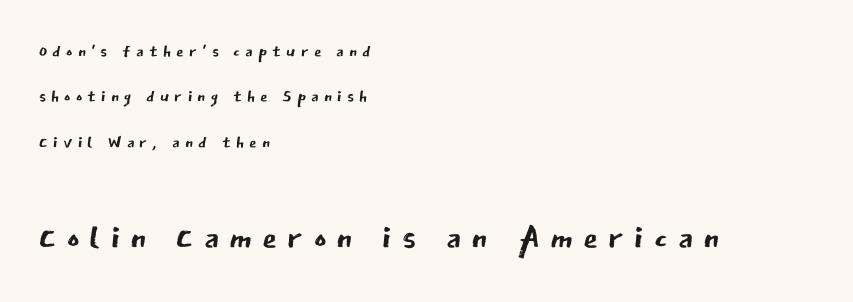
{"serif": "no", "italic": "no", "bold": "no", "weight": "regular", "width": "normal", "stroke_contrast": "low", "x_height": "medium", "monospaced": "no", "underline": "no", "align": "left", "line_spacing_ratio": 1.89, "letter_spacing": "wide", "letter_spacing_em": 0.21, "larger_block": "second", "size_ratio": 2.0, "glyph_px": 48}
